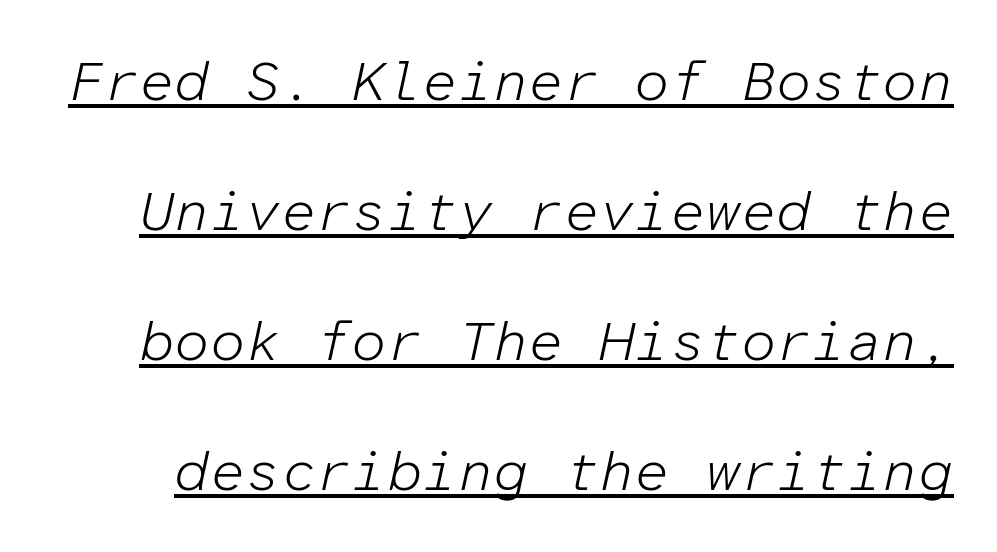
Observe the lean: these are italic letterforms. Somebody hit Ctrl+U on this one — the words are underlined. The tracking reads as untouched default to a designer's eye. Regarding leading, the lines here are spaced well apart.
